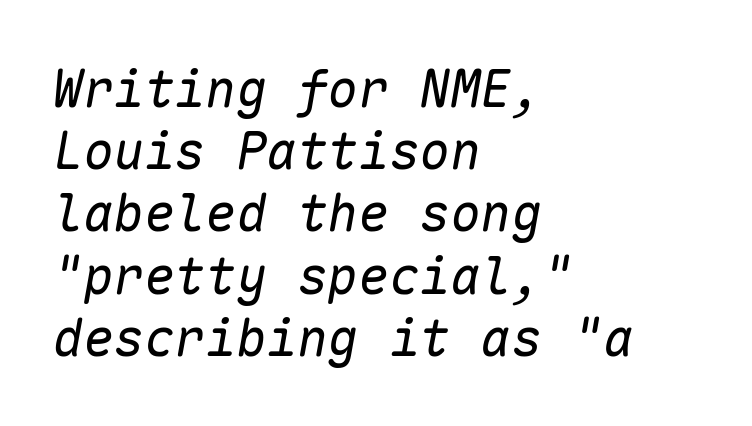
{"italic": "yes", "lean": "right", "slant_degrees": 10, "bold": "no", "weight": "regular", "width": "normal", "stroke_contrast": "low", "x_height": "medium", "monospaced": "yes", "underline": "no", "align": "left", "line_spacing_ratio": 1.22, "letter_spacing": "normal", "letter_spacing_em": 0.0, "glyph_px": 51}
